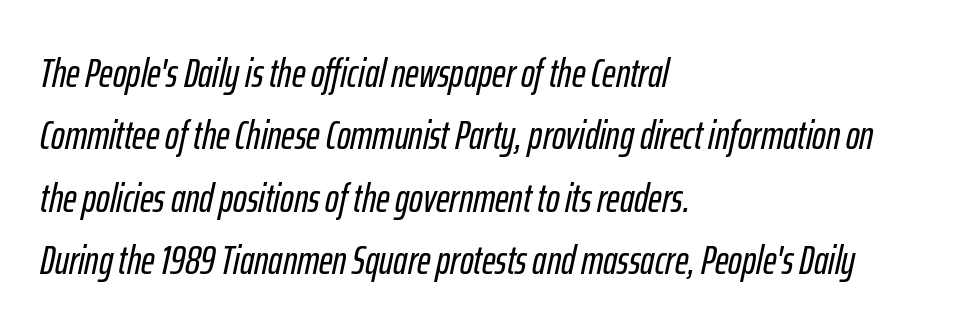
The image shows 41 px condensed type, italic (leaning right); set left-aligned, normal line spacing (1.52x), normal letter spacing, not underlined; low stroke contrast and a medium x-height.
